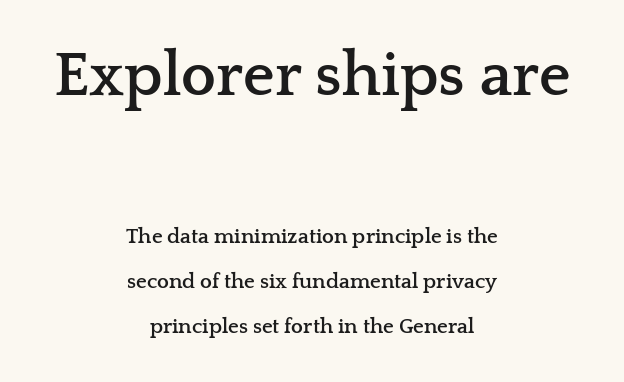
Is this a fixed-width face? No — the glyphs have proportional, varying widths. Rule under the text: the space is simply empty. Does the lettering tilt? It doesn't — this is upright. Quick note: interline space is abundant.
